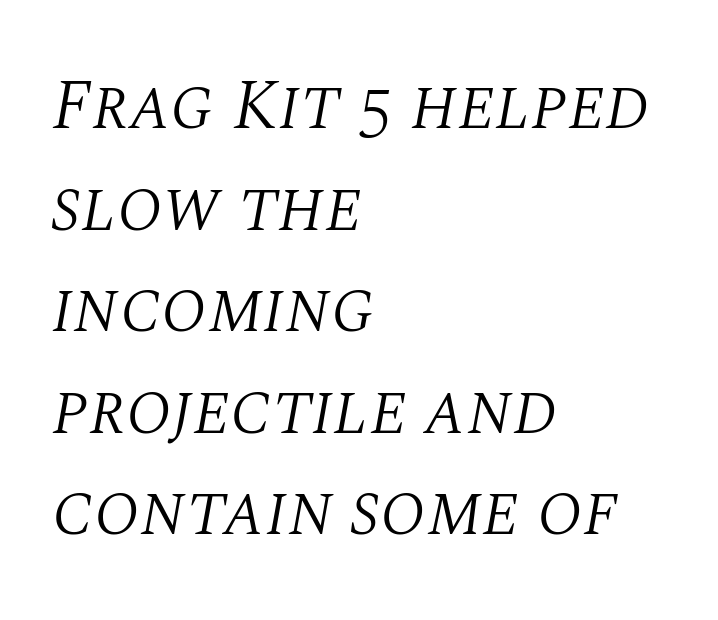
Q: Is the text bold? A: No.
Q: Is the text italic (slanted)? A: Yes, it leans right by about 10 degrees.
Q: Is the typeface a serif or a sans-serif typeface? A: Serif.
Q: Is the text underlined? A: No.
Q: How is the paragraph aligned? A: Left-aligned.
Q: Is the spacing between letters normal or unusually wide? A: Normal.
Q: Is the spacing between lines tight, normal or loose? A: Normal.
Q: Width (condensed, normal, or wide)? A: Normal.
Q: Stroke contrast? A: Medium.
Q: x-height? A: Large.
Q: Monospaced? A: No.
